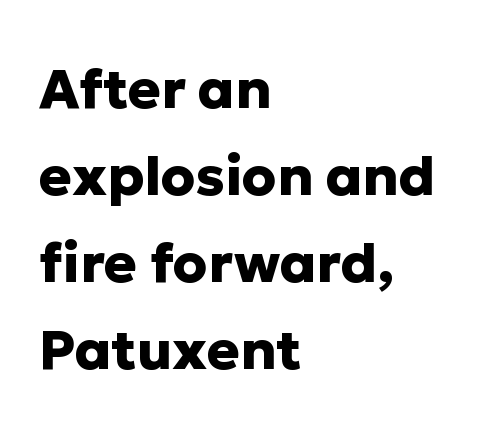
The strip under each line holds only bare page. The typesetter chose a ragged-right arrangement here. This sample uses plain, unmodified letter spacing. One glance says typical: line gaps are just what's usual.
